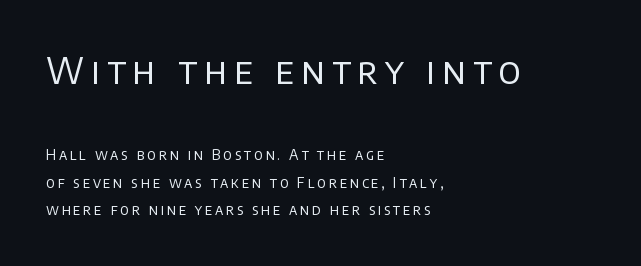
Q: Is the text bold? A: No.
Q: Is the text italic (slanted)? A: No, it is upright.
Q: Is the typeface a serif or a sans-serif typeface? A: Sans-serif.
Q: Is the text underlined? A: No.
Q: How is the paragraph aligned? A: Left-aligned.
Q: Is the spacing between lines tight, normal or loose? A: Loose.
Q: Which block of text is set in a larger size, the first (top) or the second (bottom)? A: The first (top) one.
Q: Width (condensed, normal, or wide)? A: Normal.
Q: Stroke contrast? A: Low.
Q: x-height? A: Large.
Q: Monospaced? A: No.
